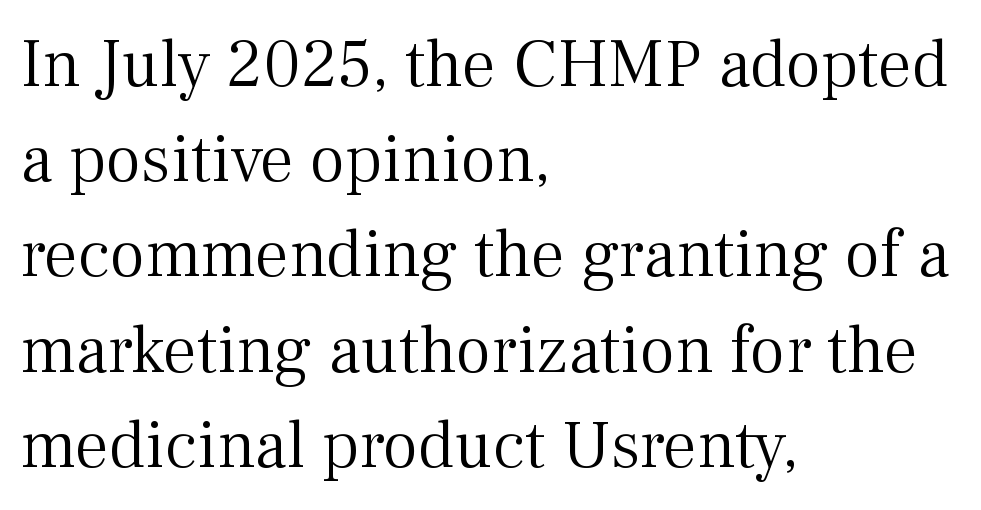
Yep, those are serifs on the letters. Do the letters lean? They stand straight. This reads as an unemphasized weight, regular at the heaviest. Each letter keeps its own natural width here, so spacing adapts to shape.
